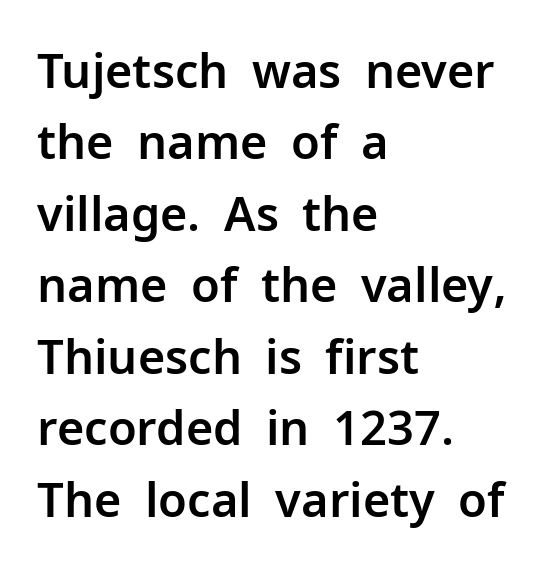
Q: Is the text italic (slanted)? A: No, it is upright.
Q: Is the typeface a serif or a sans-serif typeface? A: Sans-serif.
Q: Is the text underlined? A: No.
Q: How is the paragraph aligned? A: Left-aligned.
Q: Is the spacing between letters normal or unusually wide? A: Normal.
Q: Is the spacing between lines tight, normal or loose? A: Normal.
Q: Width (condensed, normal, or wide)? A: Normal.
Q: Stroke contrast? A: Low.
Q: x-height? A: Medium.
Q: Monospaced? A: No.
